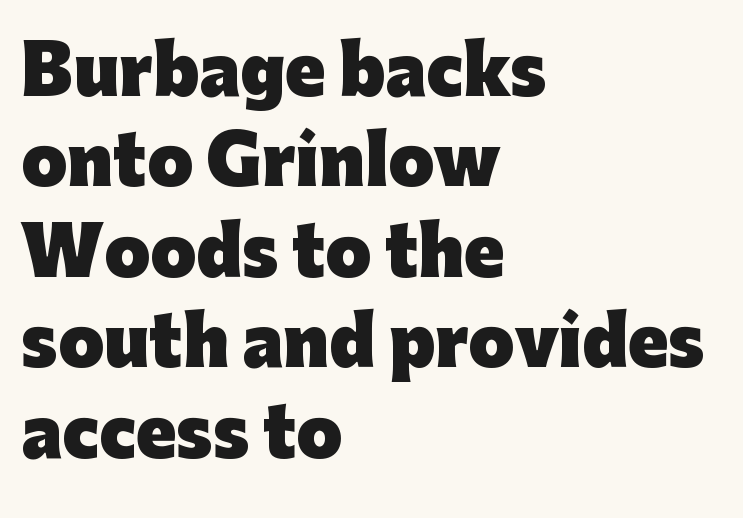
Think of a printed novel: that variable character pitch is what you see here. Characters follow at the spacing the type designer built in. The rendering uses a moderate line-height, typical for paragraphs. The characters look thick and weighty, a clear bold.
